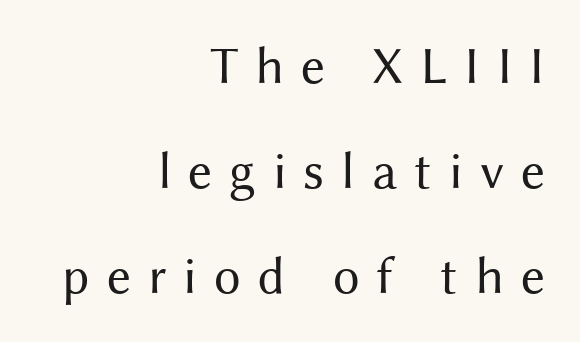
Q: Is the text bold? A: No.
Q: Is the text italic (slanted)? A: No, it is upright.
Q: Is the typeface a serif or a sans-serif typeface? A: Sans-serif.
Q: Is the text underlined? A: No.
Q: How is the paragraph aligned? A: Right-aligned.
Q: Is the spacing between letters normal or unusually wide? A: Unusually wide.
Q: Is the spacing between lines tight, normal or loose? A: Loose.
Q: Width (condensed, normal, or wide)? A: Normal.
Q: Stroke contrast? A: Medium.
Q: x-height? A: Medium.
Q: Monospaced? A: No.
